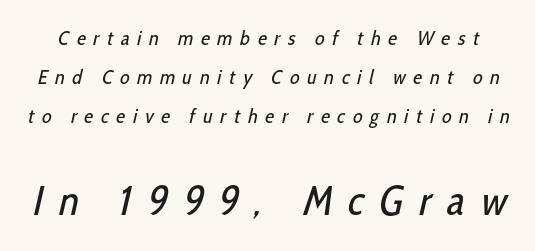
Q: Is the text bold? A: No.
Q: Is the typeface a serif or a sans-serif typeface? A: Sans-serif.
Q: Is the text underlined? A: No.
Q: Is the spacing between letters normal or unusually wide? A: Unusually wide.
Q: Is the spacing between lines tight, normal or loose? A: Loose.
Q: Which block of text is set in a larger size, the first (top) or the second (bottom)? A: The second (bottom) one.
Q: Width (condensed, normal, or wide)? A: Condensed.
Q: Stroke contrast? A: Low.
Q: x-height? A: Medium.
Q: Monospaced? A: No.
